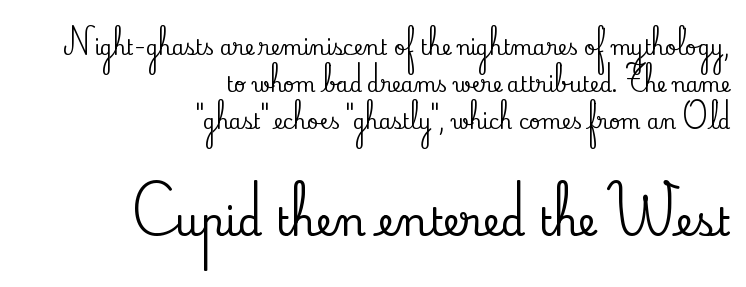
{"serif": "yes", "italic": "no", "width": "normal", "stroke_contrast": "low", "x_height": "small", "monospaced": "no", "underline": "no", "align": "right", "line_spacing_ratio": 1.86, "letter_spacing": "normal", "letter_spacing_em": 0.0, "larger_block": "second", "size_ratio": 1.95, "glyph_px": 39}
